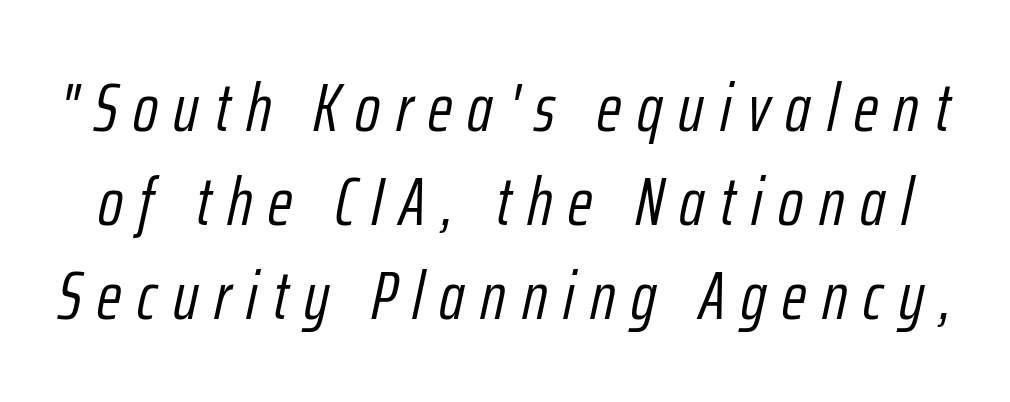
Q: Is the text bold? A: No.
Q: Is the text italic (slanted)? A: Yes, it leans right by about 12 degrees.
Q: Is the text underlined? A: No.
Q: Is the spacing between letters normal or unusually wide? A: Unusually wide.
Q: Is the spacing between lines tight, normal or loose? A: Normal.
Q: Width (condensed, normal, or wide)? A: Condensed.
Q: Stroke contrast? A: Low.
Q: x-height? A: Medium.
Q: Monospaced? A: No.
